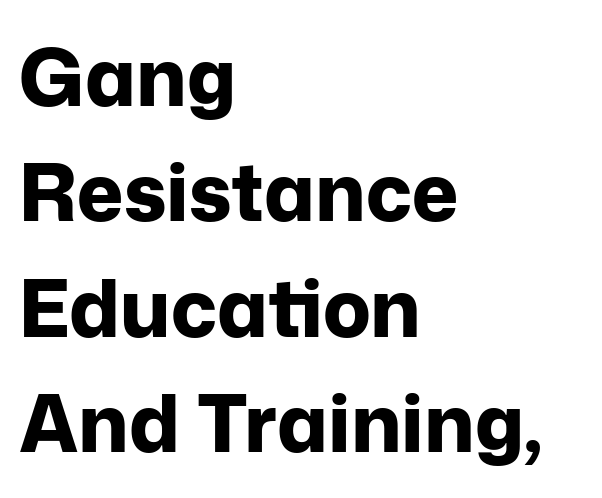
Q: Is the text bold? A: Yes.
Q: Is the text italic (slanted)? A: No, it is upright.
Q: Is the typeface a serif or a sans-serif typeface? A: Sans-serif.
Q: Is the text underlined? A: No.
Q: How is the paragraph aligned? A: Left-aligned.
Q: Is the spacing between letters normal or unusually wide? A: Normal.
Q: Is the spacing between lines tight, normal or loose? A: Normal.
Q: Width (condensed, normal, or wide)? A: Normal.
Q: Stroke contrast? A: Low.
Q: x-height? A: Medium.
Q: Monospaced? A: No.
